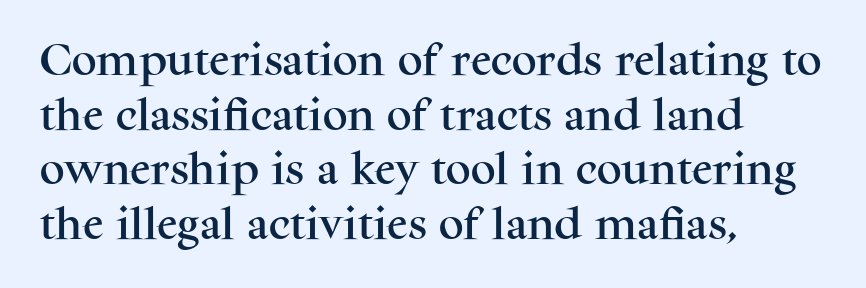
Q: Is the text italic (slanted)? A: No, it is upright.
Q: Is the typeface a serif or a sans-serif typeface? A: Serif.
Q: Is the text underlined? A: No.
Q: How is the paragraph aligned? A: Left-aligned.
Q: Is the spacing between letters normal or unusually wide? A: Normal.
Q: Is the spacing between lines tight, normal or loose? A: Normal.
Q: Width (condensed, normal, or wide)? A: Normal.
Q: Stroke contrast? A: Medium.
Q: x-height? A: Medium.
Q: Monospaced? A: No.
